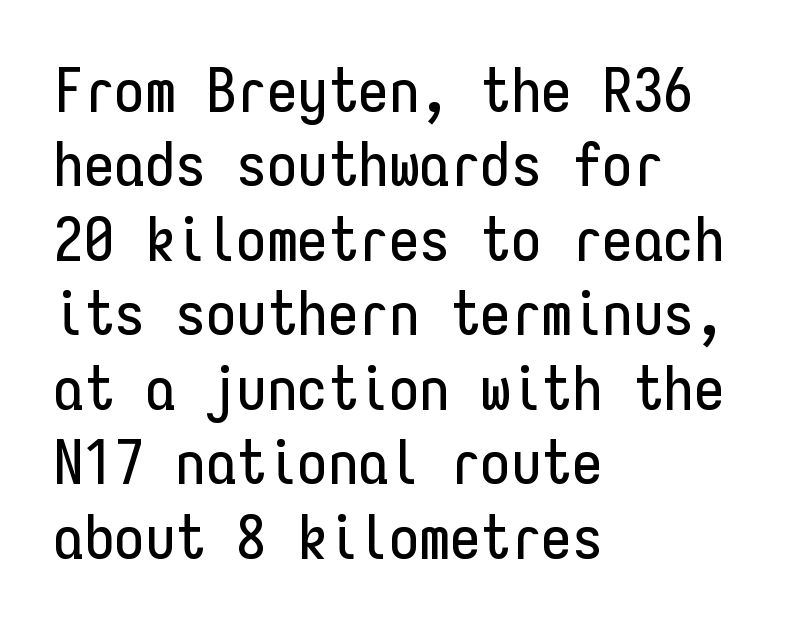
The image shows 61 px condensed sans-serif type, upright, monospaced; set left-aligned, line spacing 1.22x, normal letter spacing, not underlined; low stroke contrast and a medium x-height.
